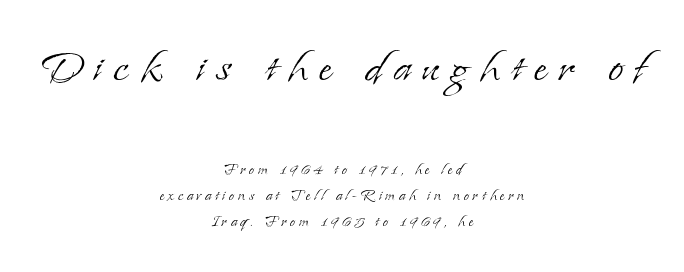
The strokes carry an ordinary text weight at most. The letters advance in unequal steps, a hallmark of proportional type. Which of the two is more prominent by size? The first, at the top. Letterform terminals end in serifs throughout the passage. The zone under the glyphs is completely vacant.
